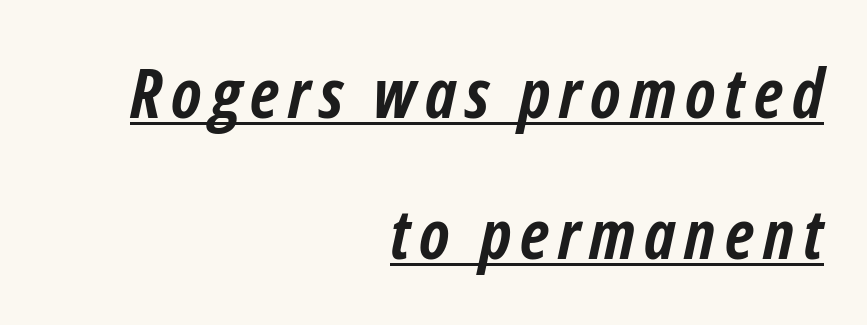
Q: Is the text bold? A: Yes.
Q: Is the text italic (slanted)? A: Yes, it leans right by about 12 degrees.
Q: Is the text underlined? A: Yes.
Q: How is the paragraph aligned? A: Right-aligned.
Q: Is the spacing between lines tight, normal or loose? A: Loose.
Q: Width (condensed, normal, or wide)? A: Condensed.
Q: Stroke contrast? A: Low.
Q: x-height? A: Medium.
Q: Monospaced? A: No.
